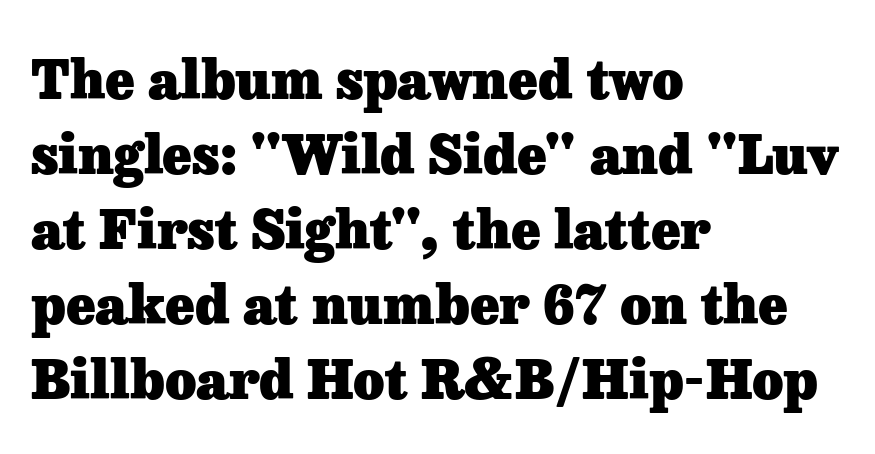
The glyphs in this specimen are seriffed. The designer left line spacing at the default. The face used here is proportionally spaced, like ordinary book or web type. Decoration check: the copy has no underline. Strokes here are thick enough to call this a true bold.
